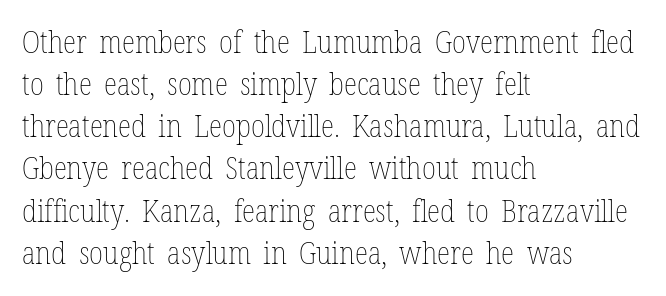
{"italic": "no", "bold": "no", "weight": "thin", "width": "condensed", "stroke_contrast": "low", "x_height": "medium", "monospaced": "no", "underline": "no", "align": "left", "line_spacing": "normal", "line_spacing_ratio": 1.36, "letter_spacing": "normal", "letter_spacing_em": 0.0, "glyph_px": 31}
